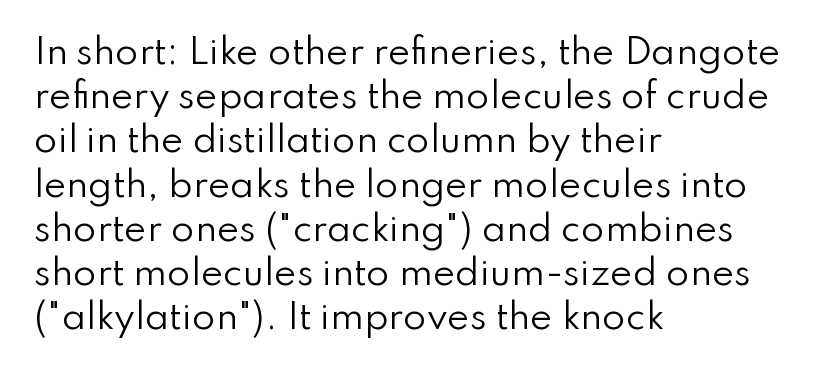
This sample keeps an unexceptional amount of space between lines. The zone under the glyphs is completely vacant. These lines stack with their left ends in a neat column. The weight tops out at a normal text grade. In terms of posture, this sample is upright. Serifs: no, the terminals of the letterforms are clean.
